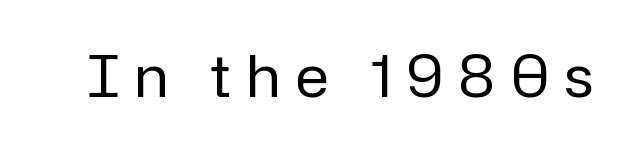
The image shows 57 px regular-weight sans-serif type, upright; set unusually wide letter spacing (+0.28 em), not underlined; low stroke contrast and a medium x-height.
